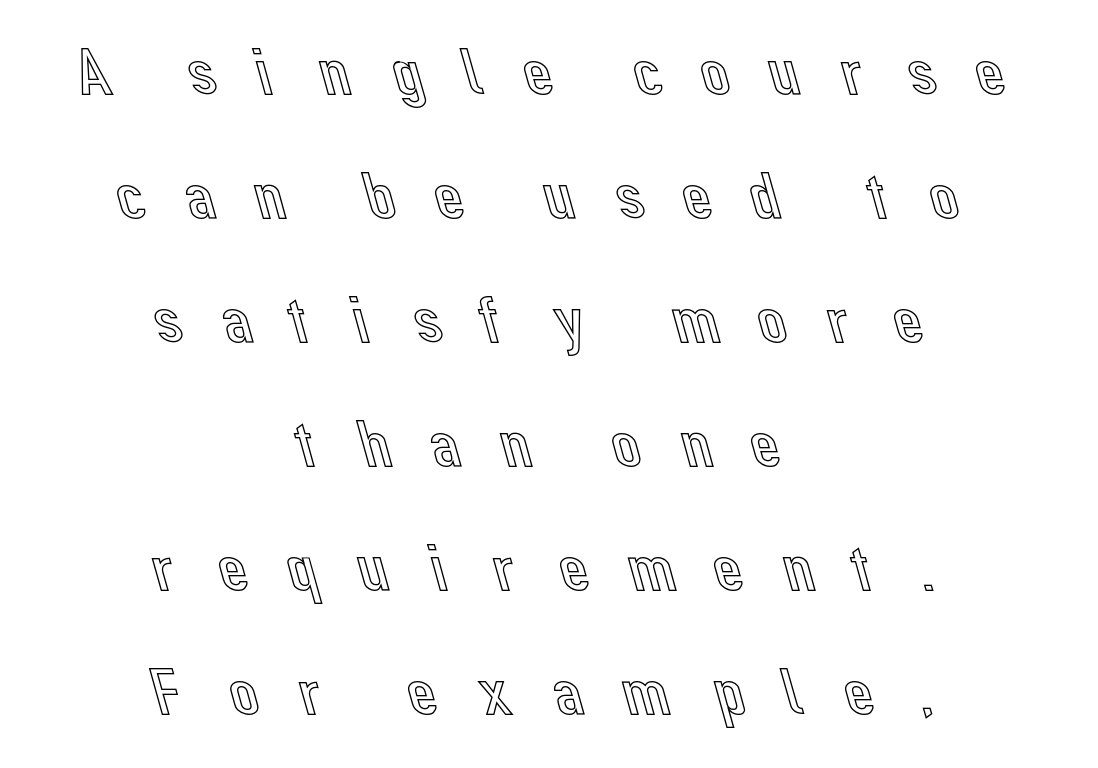
{"width": "normal", "x_height": "medium", "monospaced": "no", "underline": "no", "align": "center", "line_spacing_ratio": 1.85, "letter_spacing": "wide", "letter_spacing_em": 0.47, "glyph_px": 67}
